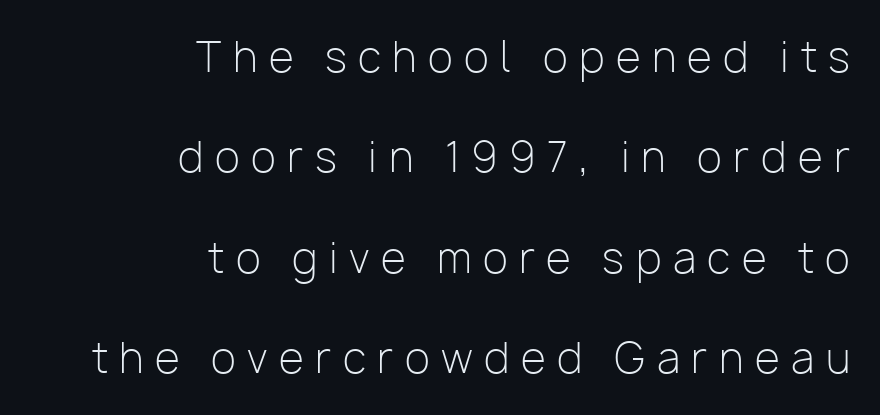
Spacing verdict: proportional, widths tailored to each character. What stands out about the letter spacing? Its width — letters are far apart. Decoration check: the copy has no underline. This sample uses an upright cut, with every glyph sitting square on the baseline.
